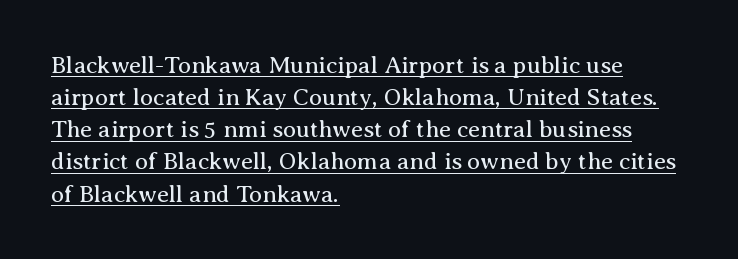
The image shows 24 px text type, upright; set left-aligned, normal line spacing (1.34x), normal letter spacing, underlined.
